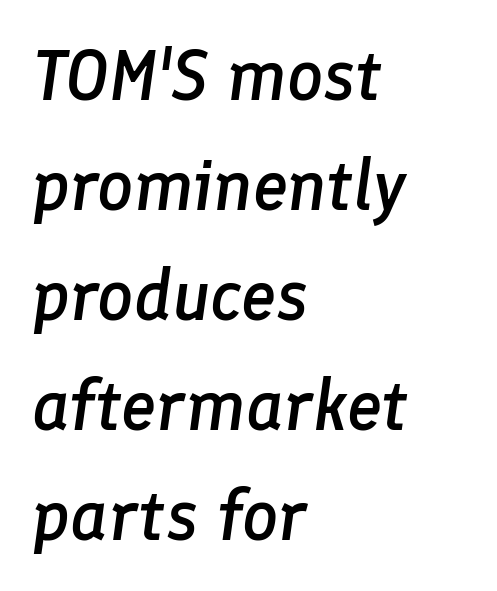
Weight check: semibold — heavier than regular, not quite bold. Looks like regular typesetting: each glyph gets only the width it needs. The horizontal fit of the characters is conventional and even. Only glyphs here, with clear space below each row.
